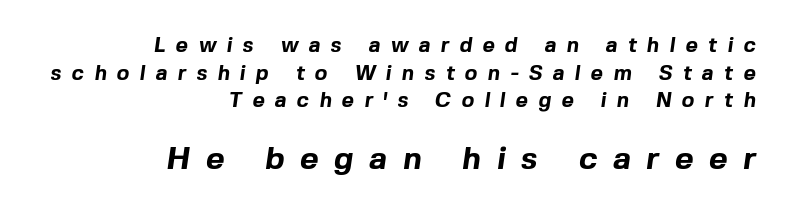
{"serif": "no", "bold": "yes", "weight": "bold", "width": "normal", "x_height": "medium", "monospaced": "no", "underline": "no", "align": "right", "line_spacing": "normal", "line_spacing_ratio": 1.32, "letter_spacing": "wide", "letter_spacing_em": 0.49, "larger_block": "second", "size_ratio": 1.52, "glyph_px": 32}
